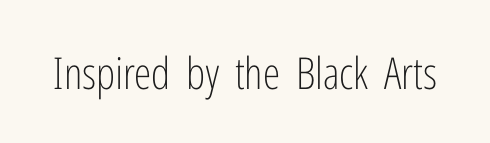
The image shows 44 px light, condensed sans-serif type, upright; set normal letter spacing, not underlined; low stroke contrast and a medium x-height.
